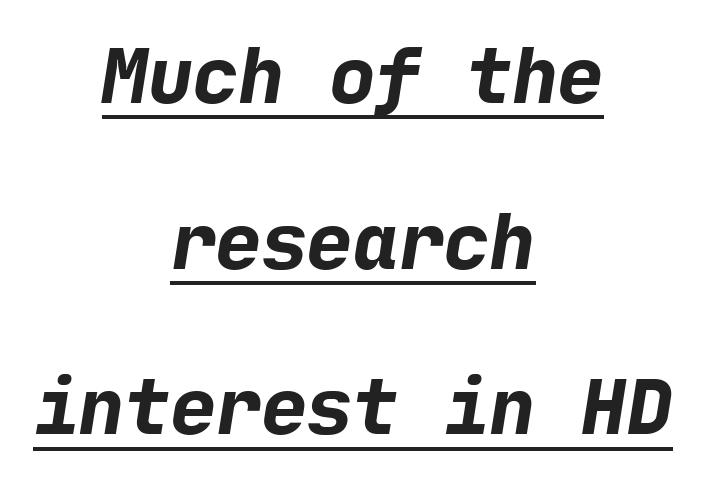
Q: Is the text bold? A: Yes.
Q: Is the typeface a serif or a sans-serif typeface? A: Sans-serif.
Q: Is the text underlined? A: Yes.
Q: How is the paragraph aligned? A: Centered.
Q: Is the spacing between letters normal or unusually wide? A: Normal.
Q: Is the spacing between lines tight, normal or loose? A: Loose.
Q: Width (condensed, normal, or wide)? A: Normal.
Q: Stroke contrast? A: Low.
Q: x-height? A: Medium.
